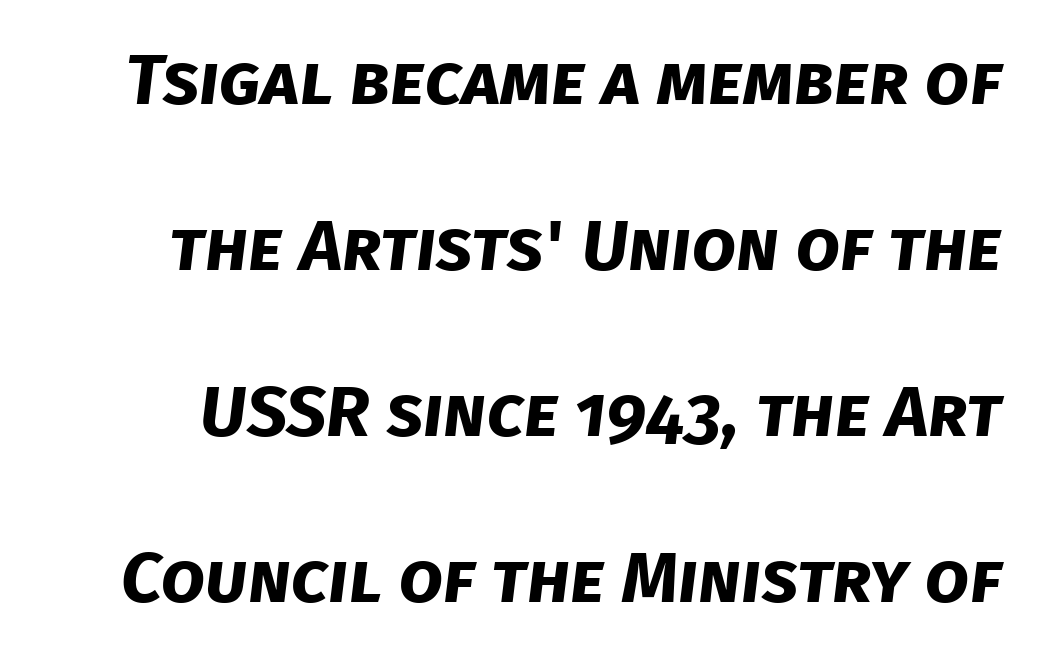
{"serif": "no", "bold": "yes", "weight": "bold", "width": "normal", "stroke_contrast": "low", "x_height": "large", "monospaced": "no", "underline": "no", "line_spacing": "loose", "line_spacing_ratio": 2.34, "letter_spacing": "normal", "letter_spacing_em": 0.0, "glyph_px": 71}
